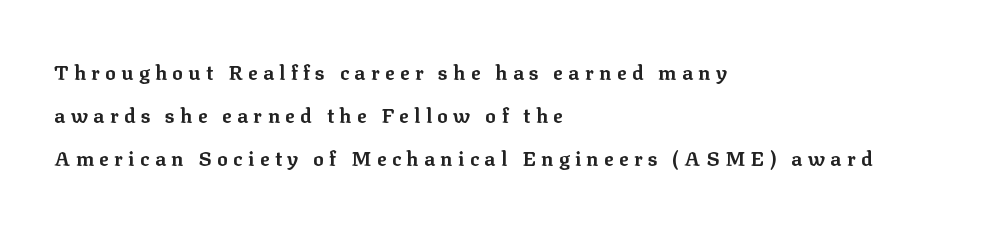
{"italic": "no", "bold": "yes", "underline": "no", "align": "left", "line_spacing": "loose", "line_spacing_ratio": 2.14, "letter_spacing": "wide", "letter_spacing_em": 0.27, "glyph_px": 20}
